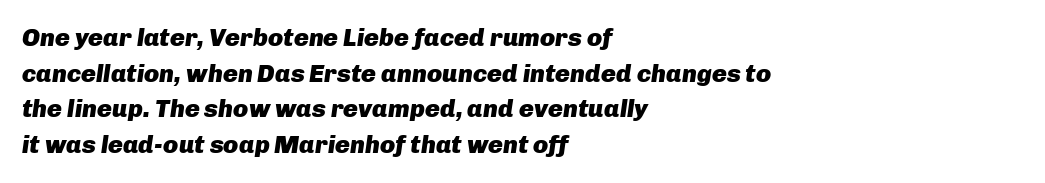
The image shows 25 px bold type, italic (leaning right); set left-aligned, normal line spacing (1.43x), normal letter spacing, not underlined.
